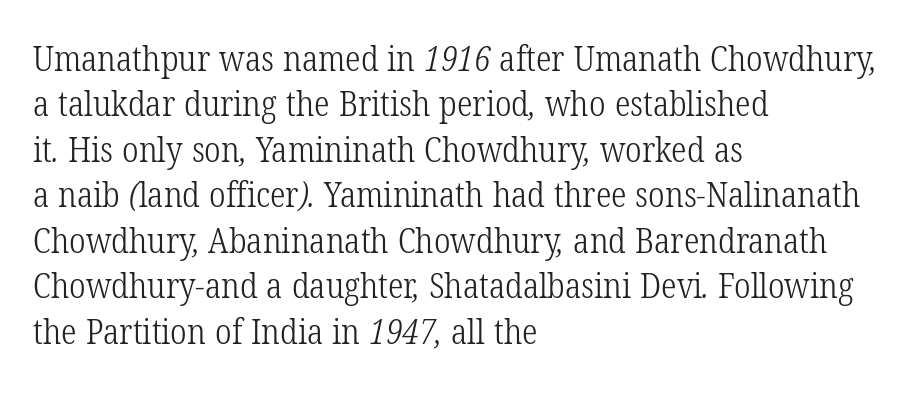
The image shows 35 px light, condensed serif type; set left-aligned, normal line spacing (1.3x), normal letter spacing, not underlined; low stroke contrast and a medium x-height.
